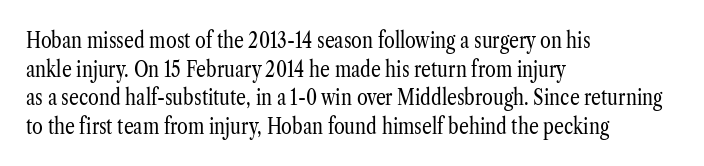
{"italic": "no", "bold": "no", "underline": "no", "align": "left", "line_spacing": "normal", "line_spacing_ratio": 1.3, "letter_spacing": "normal", "letter_spacing_em": 0.0, "glyph_px": 22}
